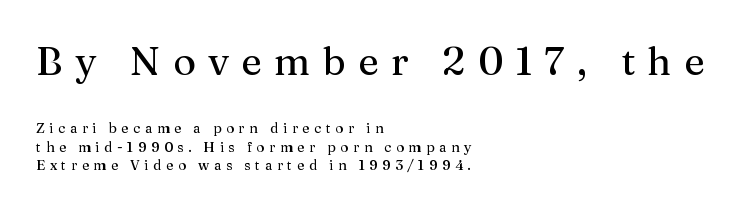
Tracking here is generous; glyphs stand well apart from one another. If you drew a ruler down the left edge, every line would touch it. The font's upright variant was chosen for this text. One glance says typical: line gaps are just what's usual.
